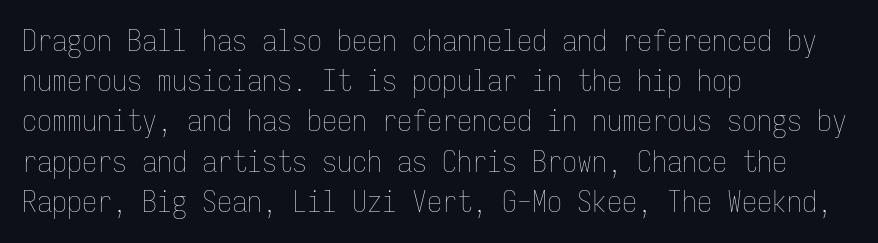
The passage is arranged the way most books set body copy — flush left. Horizontal bands of white between lines are of average thickness. A roman cut, with each character standing at attention. Spacing verdict: monospaced, one width for all characters. No extra ink here — the face is not bold. Words float on clear page, feet unadorned.
